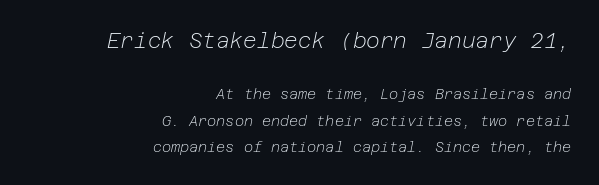
The image shows 21 px text type, italic (leaning right); set right-aligned, loose line spacing (1.91x), normal letter spacing, not underlined; the first (top) block is 1.5x larger.
